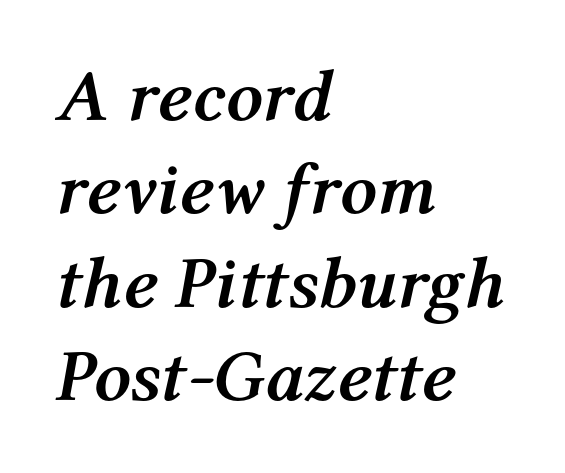
The image shows 73 px semibold type, italic (leaning right); set left-aligned, normal line spacing (1.28x), normal letter spacing, not underlined; medium stroke contrast and a medium x-height.
